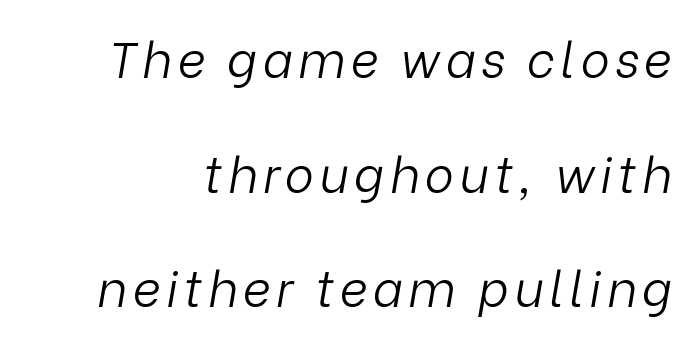
This reads as an unemphasized weight, regular at the heaviest. These lines are rendered in a variable-pitch font. Compared with typical paragraphs, the rows here are farther apart. Lines of text with bare space underneath. The rendering applies a slant to the glyphs.
